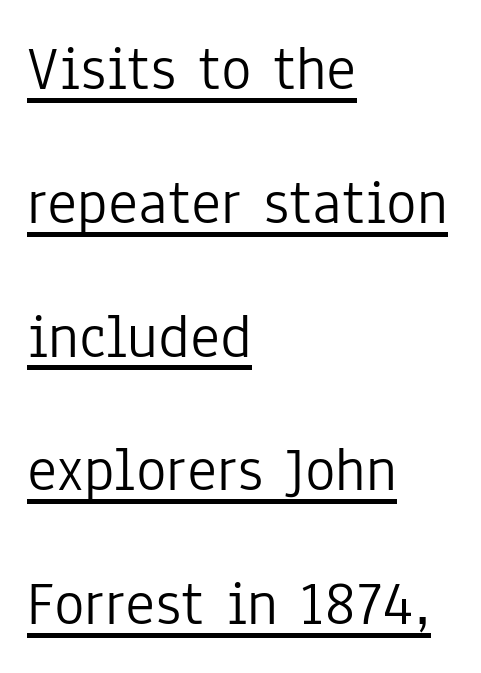
{"serif": "no", "italic": "no", "bold": "no", "weight": "light", "width": "condensed", "stroke_contrast": "low", "x_height": "medium", "monospaced": "no", "underline": "yes", "align": "left", "line_spacing": "loose", "line_spacing_ratio": 2.09, "letter_spacing": "normal", "letter_spacing_em": 0.0, "glyph_px": 64}
